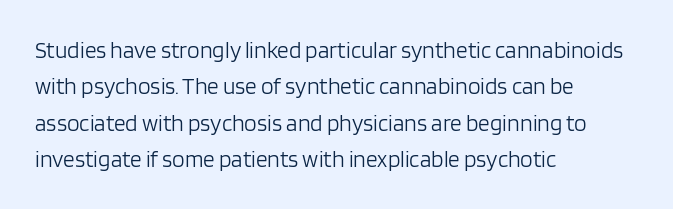
Q: Is the text bold? A: No.
Q: Is the text italic (slanted)? A: No, it is upright.
Q: Is the text underlined? A: No.
Q: How is the paragraph aligned? A: Left-aligned.
Q: Is the spacing between letters normal or unusually wide? A: Normal.
Q: Is the spacing between lines tight, normal or loose? A: Normal.
